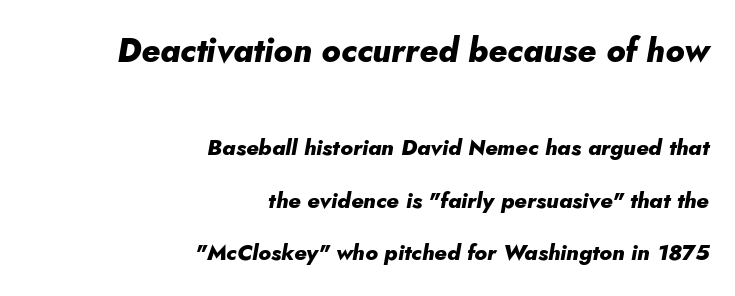
{"italic": "yes", "lean": "right", "slant_degrees": 5, "bold": "yes", "weight": "heavy", "width": "normal", "stroke_contrast": "low", "x_height": "small", "monospaced": "no", "underline": "no", "align": "right", "line_spacing": "loose", "line_spacing_ratio": 2.39, "letter_spacing": "normal", "letter_spacing_em": 0.0, "larger_block": "first", "size_ratio": 1.5, "glyph_px": 33}
